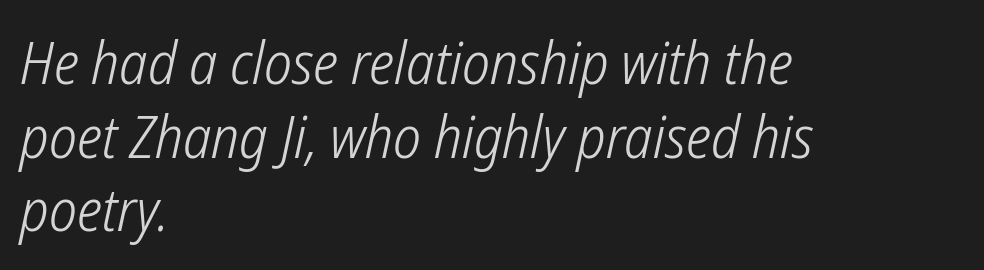
Q: Is the text bold? A: No.
Q: Is the typeface a serif or a sans-serif typeface? A: Sans-serif.
Q: Is the text underlined? A: No.
Q: How is the paragraph aligned? A: Left-aligned.
Q: Is the spacing between letters normal or unusually wide? A: Normal.
Q: Is the spacing between lines tight, normal or loose? A: Normal.
Q: Width (condensed, normal, or wide)? A: Condensed.
Q: Stroke contrast? A: Low.
Q: x-height? A: Medium.
Q: Monospaced? A: No.
